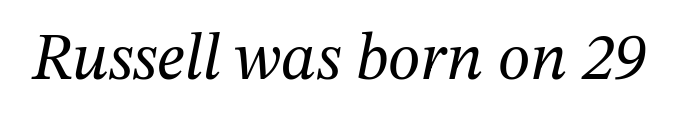
These lines are composed in type with serifs. In terms of posture, this sample is oblique. Look at the tracking — it's just the regular setting, nothing added. Character widths vary here, with narrow letters taking less room than wide ones.
